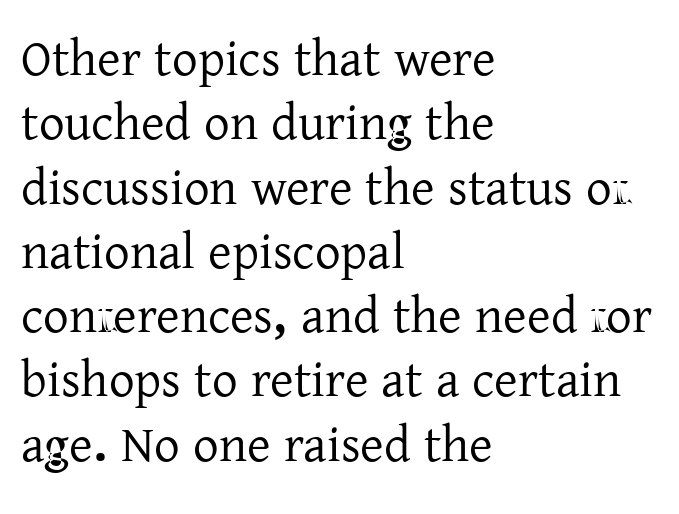
Successive baselines arrive at the customary interval. Between one letter and the next there's only the usual sliver of space. The lettering holds an erect, upright posture throughout. Typographically, this falls in the serif category. The zone under the glyphs is completely vacant.
